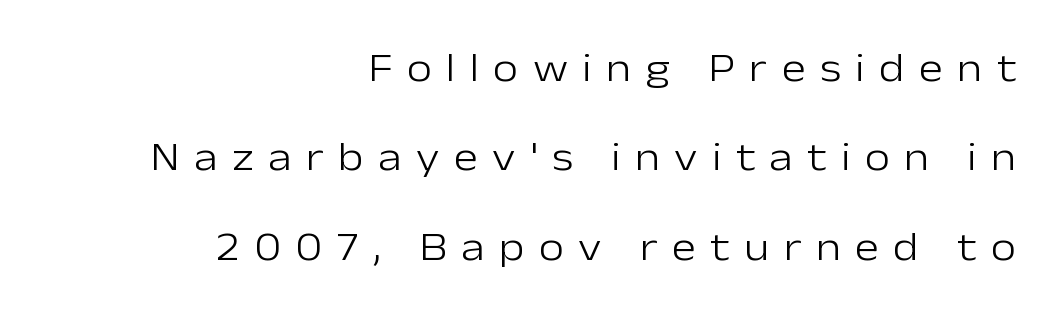
{"serif": "no", "italic": "no", "bold": "no", "weight": "light", "width": "normal", "stroke_contrast": "low", "x_height": "medium", "monospaced": "no", "underline": "no", "align": "right", "line_spacing": "loose", "line_spacing_ratio": 2.18, "letter_spacing": "wide", "letter_spacing_em": 0.35, "glyph_px": 41}
